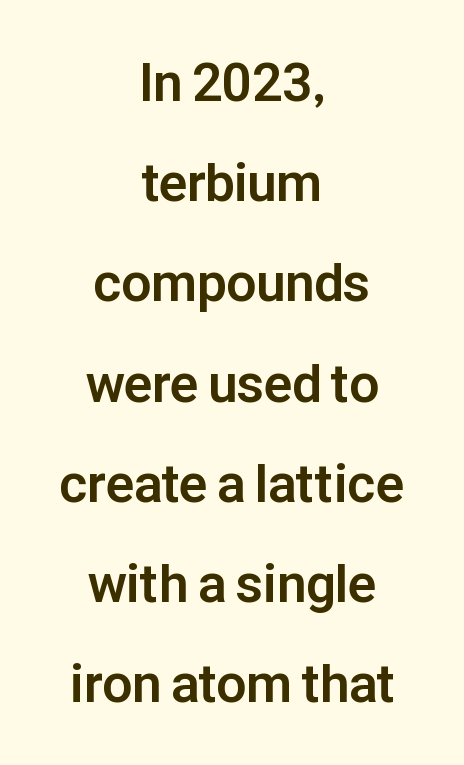
{"serif": "no", "italic": "no", "bold": "yes", "weight": "bold", "width": "normal", "stroke_contrast": "low", "x_height": "medium", "monospaced": "no", "underline": "no", "align": "center", "line_spacing_ratio": 1.89, "letter_spacing": "normal", "letter_spacing_em": 0.0, "glyph_px": 53}
